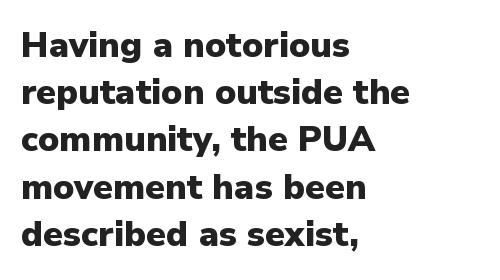
Q: Is the text bold? A: Yes.
Q: Is the text italic (slanted)? A: No, it is upright.
Q: Is the typeface a serif or a sans-serif typeface? A: Sans-serif.
Q: Is the text underlined? A: No.
Q: How is the paragraph aligned? A: Left-aligned.
Q: Is the spacing between letters normal or unusually wide? A: Normal.
Q: Is the spacing between lines tight, normal or loose? A: Normal.
Q: Width (condensed, normal, or wide)? A: Normal.
Q: Stroke contrast? A: Low.
Q: x-height? A: Medium.
Q: Monospaced? A: No.
